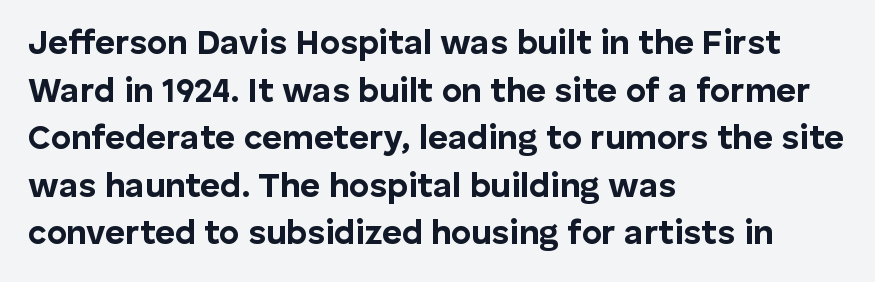
{"serif": "no", "italic": "no", "bold": "yes", "weight": "bold", "width": "normal", "stroke_contrast": "low", "x_height": "medium", "monospaced": "no", "underline": "no", "align": "left", "line_spacing": "normal", "line_spacing_ratio": 1.4, "letter_spacing": "normal", "letter_spacing_em": 0.0, "glyph_px": 34}
